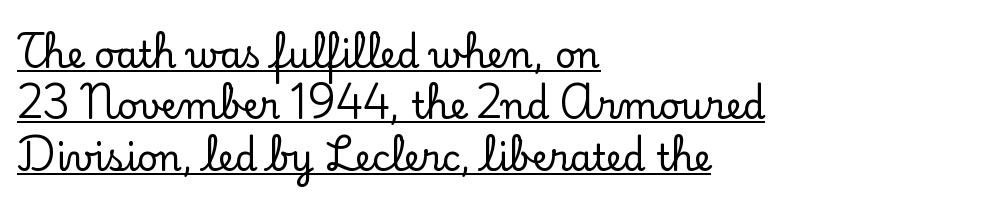
Q: Is the text italic (slanted)? A: No, it is upright.
Q: Is the typeface a serif or a sans-serif typeface? A: Serif.
Q: Is the text underlined? A: Yes.
Q: How is the paragraph aligned? A: Left-aligned.
Q: Is the spacing between letters normal or unusually wide? A: Normal.
Q: Is the spacing between lines tight, normal or loose? A: Normal.
Q: Width (condensed, normal, or wide)? A: Normal.
Q: Stroke contrast? A: Low.
Q: x-height? A: Small.
Q: Monospaced? A: No.
